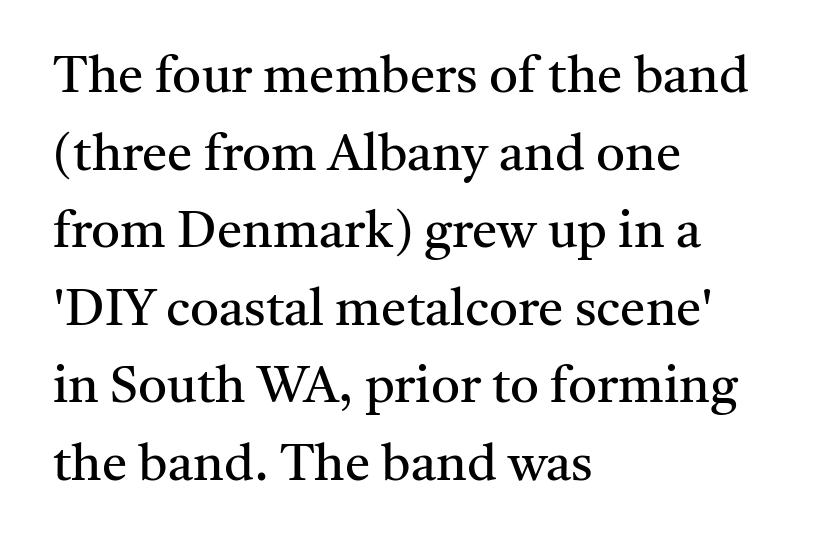
Q: Is the text bold? A: No.
Q: Is the text italic (slanted)? A: No, it is upright.
Q: Is the typeface a serif or a sans-serif typeface? A: Serif.
Q: Is the text underlined? A: No.
Q: How is the paragraph aligned? A: Left-aligned.
Q: Is the spacing between letters normal or unusually wide? A: Normal.
Q: Is the spacing between lines tight, normal or loose? A: Normal.
Q: Width (condensed, normal, or wide)? A: Normal.
Q: Stroke contrast? A: Medium.
Q: x-height? A: Medium.
Q: Monospaced? A: No.
